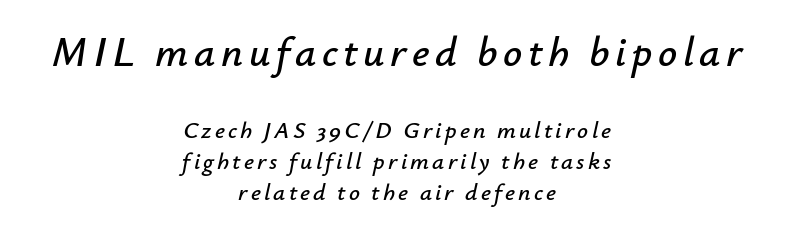
Line starts and ends both wander, symmetrically. Looking at the ascenders, they clearly lean. Between these two stacked blocks, the higher one wins on size. The passage shown is typed in a proportional face where columns would drift.
